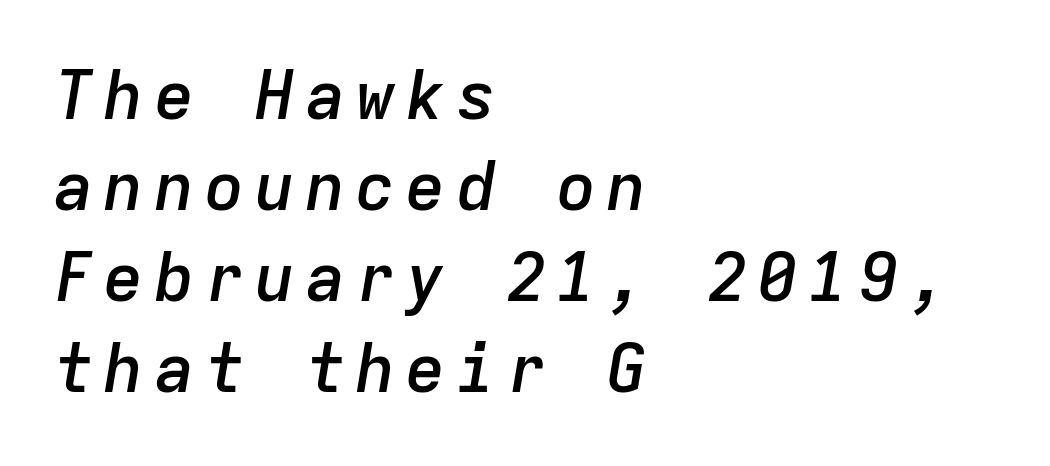
The image shows 68 px semibold type, italic (leaning right), monospaced; set left-aligned, normal line spacing (1.34x), not underlined; low stroke contrast and a medium x-height.
